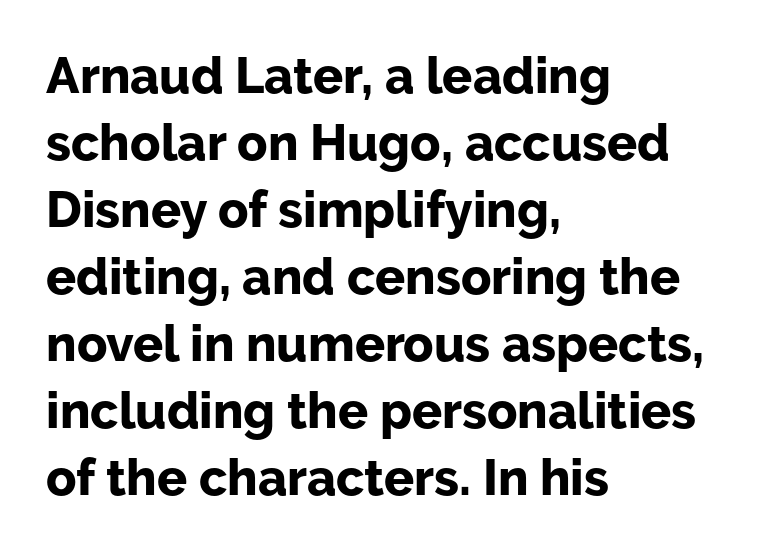
The image shows 50 px bold sans-serif type, upright; set left-aligned, normal line spacing (1.34x), normal letter spacing, not underlined; low stroke contrast and a medium x-height.
